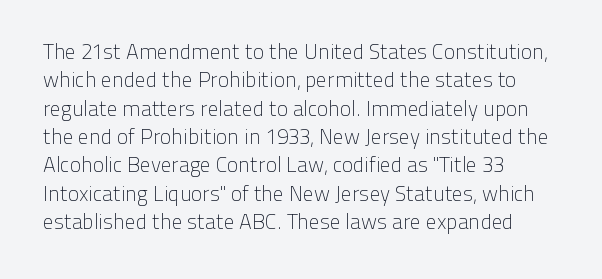
Evenly set lines give the paragraph a standard silhouette. Students, note that the glyphs here touch the page at normal intervals. In terms of posture, this sample is upright. Typeset ragged right — the left edge is the straight one.
